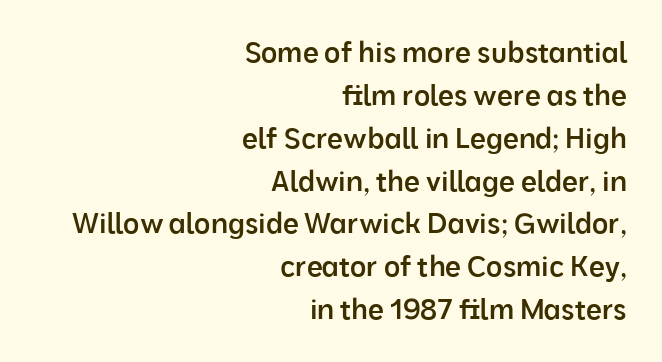
The image shows 28 px semibold sans-serif type, upright; set right-aligned, normal line spacing (1.53x), normal letter spacing, not underlined; low stroke contrast and a medium x-height.
